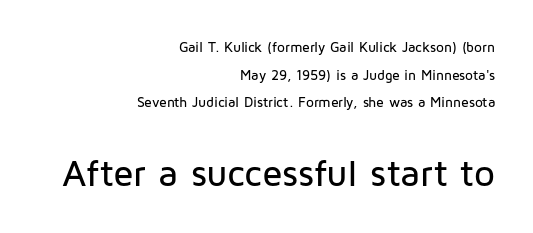
Q: Is the text italic (slanted)? A: No, it is upright.
Q: Is the typeface a serif or a sans-serif typeface? A: Sans-serif.
Q: Is the text underlined? A: No.
Q: How is the paragraph aligned? A: Right-aligned.
Q: Is the spacing between letters normal or unusually wide? A: Normal.
Q: Is the spacing between lines tight, normal or loose? A: Loose.
Q: Which block of text is set in a larger size, the first (top) or the second (bottom)? A: The second (bottom) one.
Q: Width (condensed, normal, or wide)? A: Normal.
Q: Stroke contrast? A: Low.
Q: x-height? A: Medium.
Q: Monospaced? A: No.
